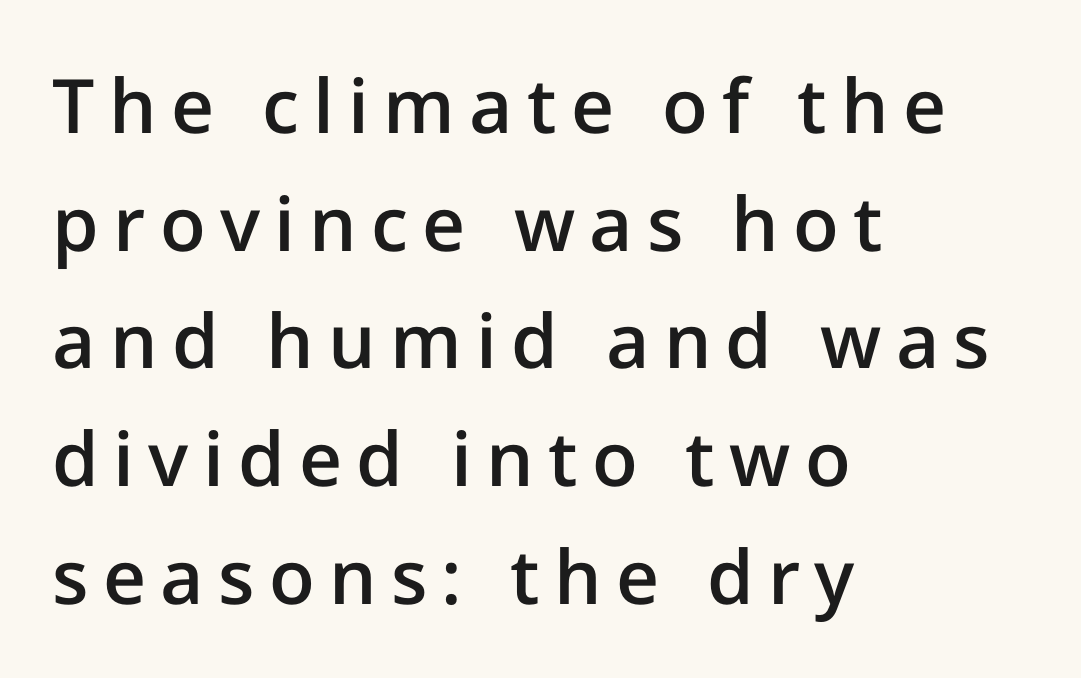
Q: Is the text bold? A: Semi-bold.
Q: Is the text italic (slanted)? A: No, it is upright.
Q: Is the typeface a serif or a sans-serif typeface? A: Sans-serif.
Q: Is the text underlined? A: No.
Q: How is the paragraph aligned? A: Left-aligned.
Q: Is the spacing between lines tight, normal or loose? A: Normal.
Q: Width (condensed, normal, or wide)? A: Normal.
Q: Stroke contrast? A: Low.
Q: x-height? A: Medium.
Q: Monospaced? A: No.
